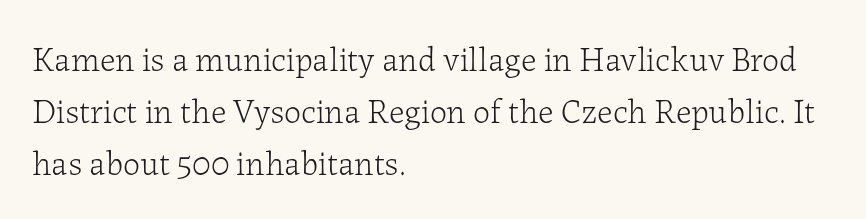
The image shows 34 px light serif type, upright; set left-aligned, normal line spacing (1.53x), normal letter spacing, not underlined; low stroke contrast and a medium x-height.
